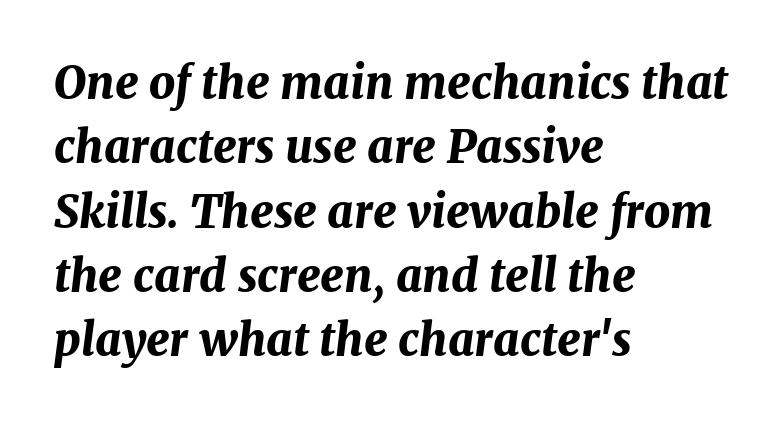
Q: Is the text bold? A: Yes.
Q: Is the text italic (slanted)? A: Yes, it leans right by about 7 degrees.
Q: Is the text underlined? A: No.
Q: How is the paragraph aligned? A: Left-aligned.
Q: Is the spacing between letters normal or unusually wide? A: Normal.
Q: Is the spacing between lines tight, normal or loose? A: Normal.
Q: Width (condensed, normal, or wide)? A: Normal.
Q: Stroke contrast? A: Medium.
Q: x-height? A: Medium.
Q: Monospaced? A: No.
